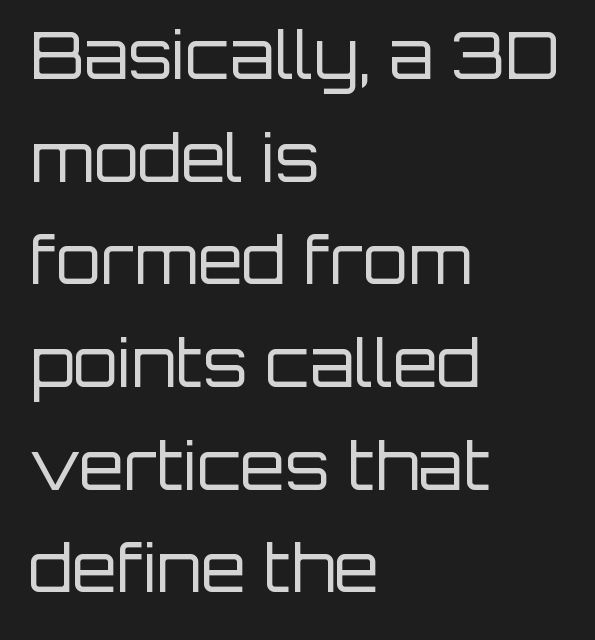
There is no visible air inserted between adjacent glyphs. Here the designer chose a conventional face with non-uniform glyph widths. Honestly, the row spacing looks completely unremarkable. The lines are quadded left. Underlining? Definitely not there. Stem width sits at or under what a default text font uses.
